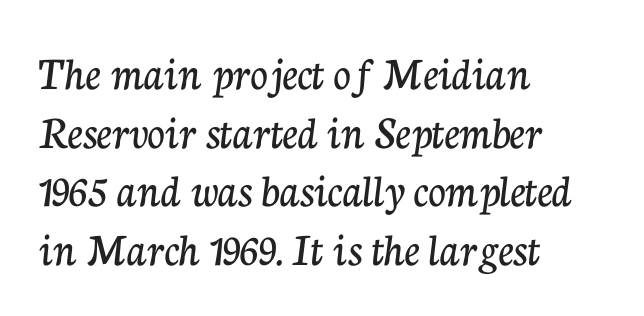
The image shows 48 px serif type; set left-aligned, line spacing 1.22x, normal letter spacing, not underlined; low stroke contrast and a medium x-height.
